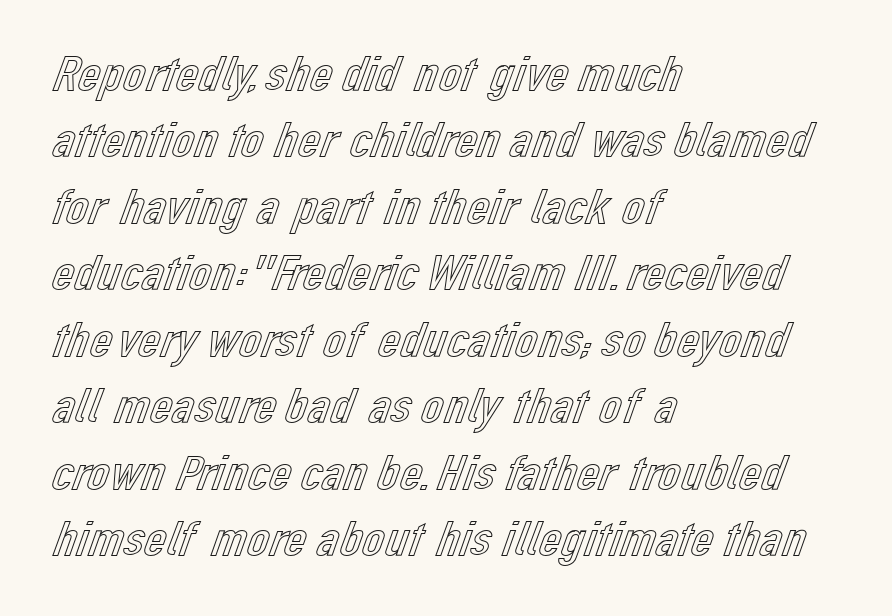
Q: Is the text italic (slanted)? A: Yes.
Q: Is the text underlined? A: No.
Q: How is the paragraph aligned? A: Left-aligned.
Q: Is the spacing between letters normal or unusually wide? A: Normal.
Q: Is the spacing between lines tight, normal or loose? A: Normal.
Q: Width (condensed, normal, or wide)? A: Normal.
Q: x-height? A: Medium.
Q: Monospaced? A: No.
